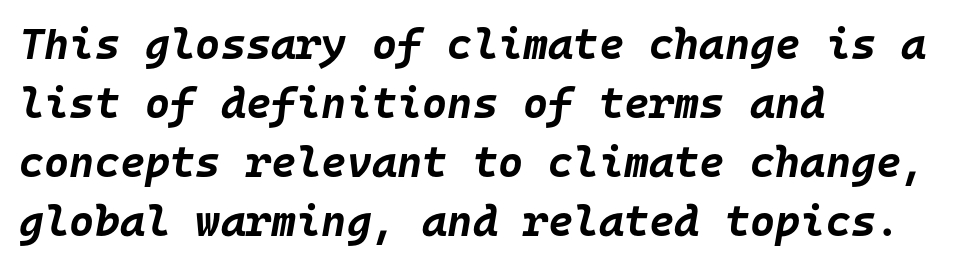
{"italic": "yes", "lean": "right", "slant_degrees": 10, "bold": "yes", "weight": "bold", "width": "normal", "stroke_contrast": "low", "x_height": "large", "monospaced": "yes", "underline": "no", "align": "left", "line_spacing": "normal", "line_spacing_ratio": 1.37, "letter_spacing": "normal", "letter_spacing_em": 0.0, "glyph_px": 43}
